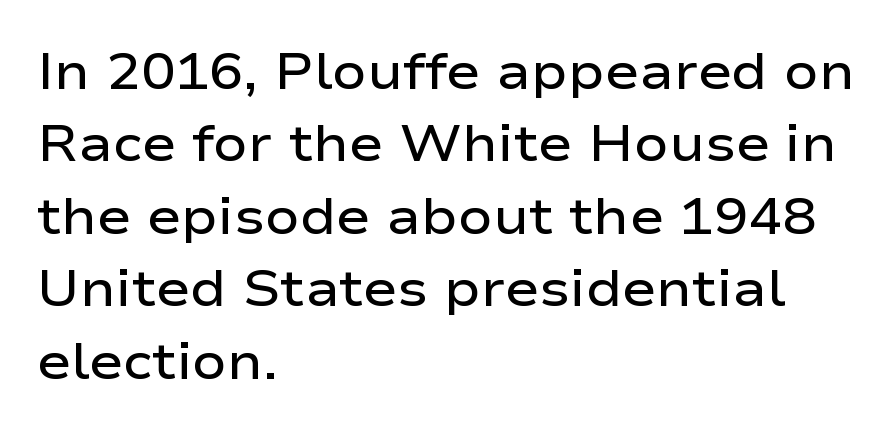
What's the leading like? Ordinary, nothing unusual. Note the varied advance widths — an 'i' is clearly narrower than an 'm'. Every letter is mildly thick-stroked: semibold rather than bold. Check the space under the baseline: it is left empty.
